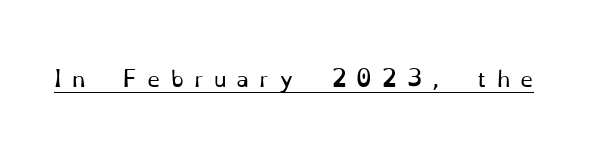
{"italic": "no", "bold": "no", "underline": "yes", "letter_spacing": "wide", "letter_spacing_em": 0.48, "glyph_px": 21}
